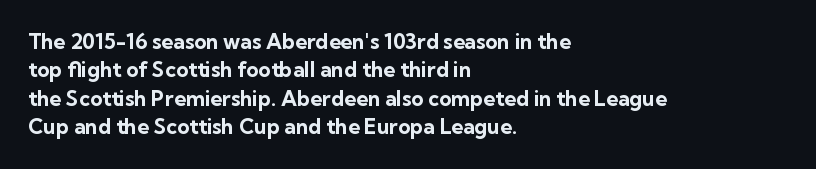
The image shows 21 px bold type, upright; set left-aligned, normal line spacing (1.35x), normal letter spacing, not underlined.
